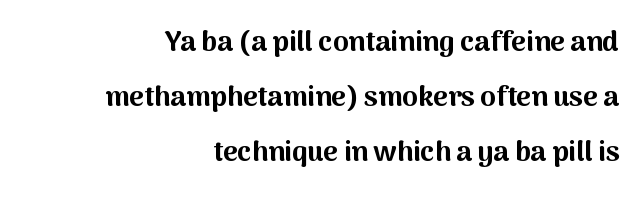
Q: Is the text bold? A: Yes.
Q: Is the text italic (slanted)? A: No, it is upright.
Q: Is the typeface a serif or a sans-serif typeface? A: Sans-serif.
Q: Is the text underlined? A: No.
Q: How is the paragraph aligned? A: Right-aligned.
Q: Is the spacing between letters normal or unusually wide? A: Normal.
Q: Is the spacing between lines tight, normal or loose? A: Loose.
Q: Width (condensed, normal, or wide)? A: Normal.
Q: Stroke contrast? A: Medium.
Q: x-height? A: Medium.
Q: Monospaced? A: No.
